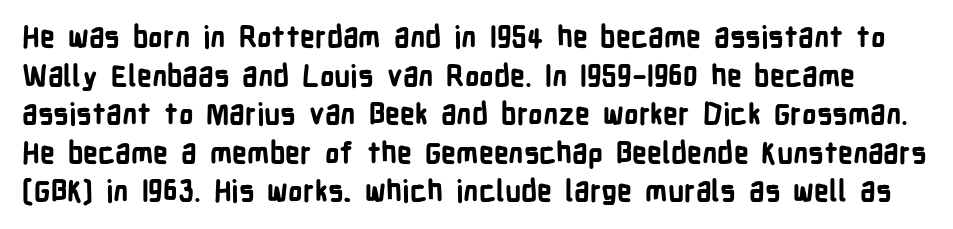
The string is rendered with underlining switched off. Type style note: lacks serifs. Its strokes are broad and dark, the hallmark of bold type. Each letter keeps its own natural width here, so spacing adapts to shape. Leading matches the norm, producing a regular column.
